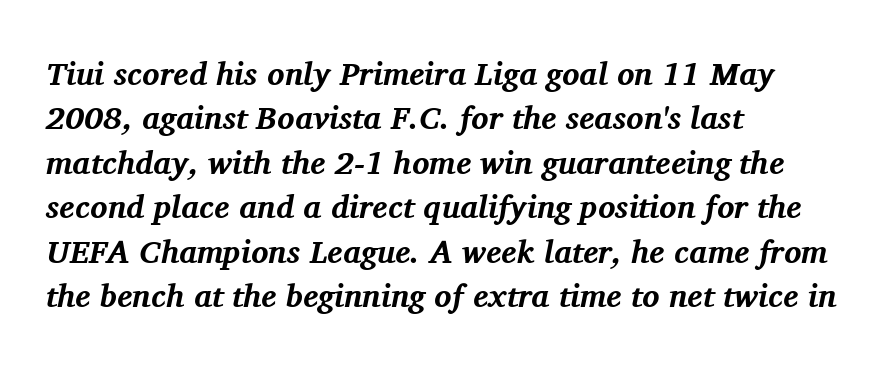
{"serif": "yes", "italic": "yes", "lean": "right", "slant_degrees": 11, "bold": "yes", "weight": "bold", "width": "normal", "stroke_contrast": "medium", "x_height": "medium", "monospaced": "no", "underline": "no", "align": "left", "line_spacing": "normal", "line_spacing_ratio": 1.39, "letter_spacing": "normal", "letter_spacing_em": 0.0, "glyph_px": 32}
